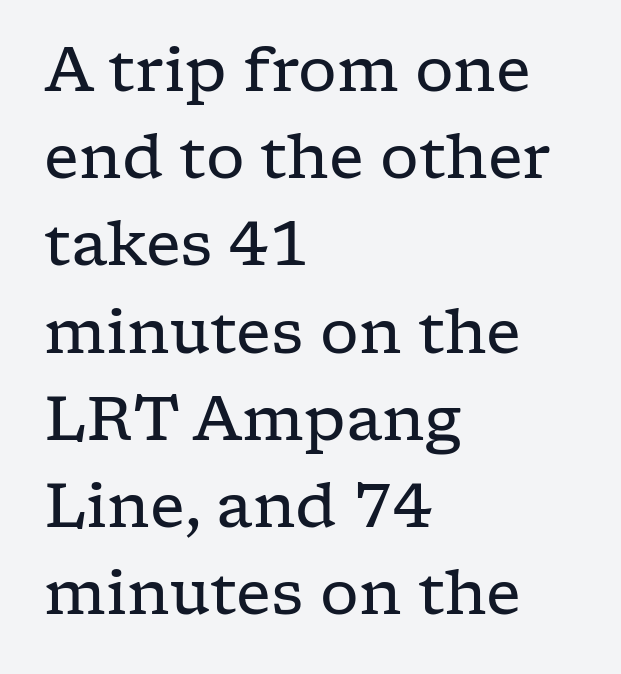
{"serif": "yes", "italic": "no", "bold": "no", "weight": "regular", "width": "wide", "stroke_contrast": "low", "x_height": "medium", "monospaced": "no", "underline": "no", "align": "left", "line_spacing": "normal", "line_spacing_ratio": 1.43, "letter_spacing": "normal", "letter_spacing_em": 0.0, "glyph_px": 61}
